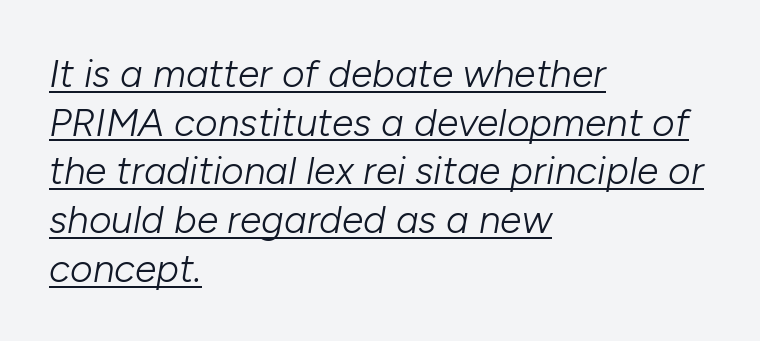
The image shows 39 px light type, italic (leaning right); set left-aligned, normal line spacing (1.25x), normal letter spacing, underlined; low stroke contrast and a medium x-height.
